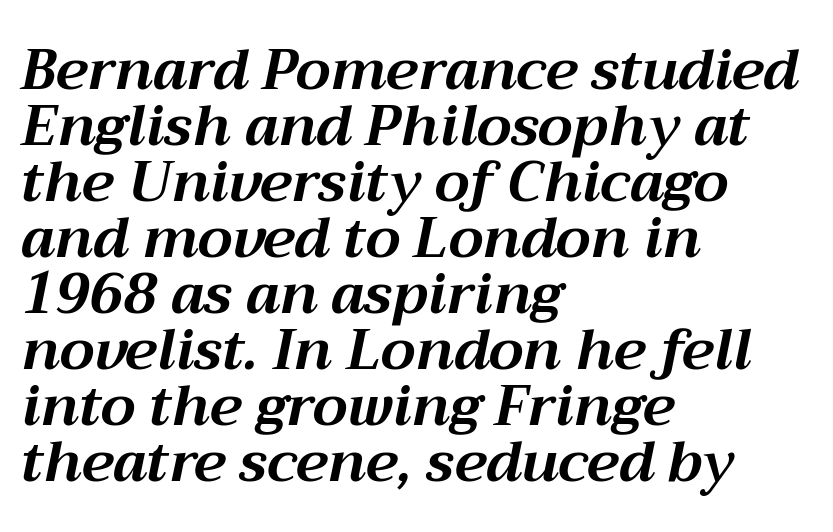
The ragged edge is on the right, which tells us the setting is flush left. The passage shown leans; its letterforms are oblique. What's the leading like? Squeezed, with rows nearly overlapping. Students, this is bold: see how much ink each stroke carries.
